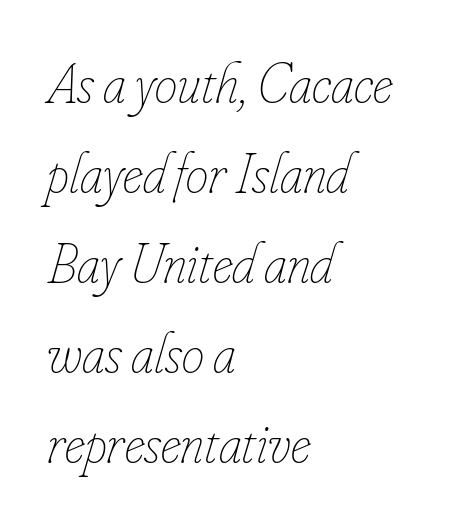
The image shows 57 px thin, condensed type, italic (leaning right); set left-aligned, normal line spacing (1.58x), normal letter spacing, not underlined; low stroke contrast and a small x-height.
